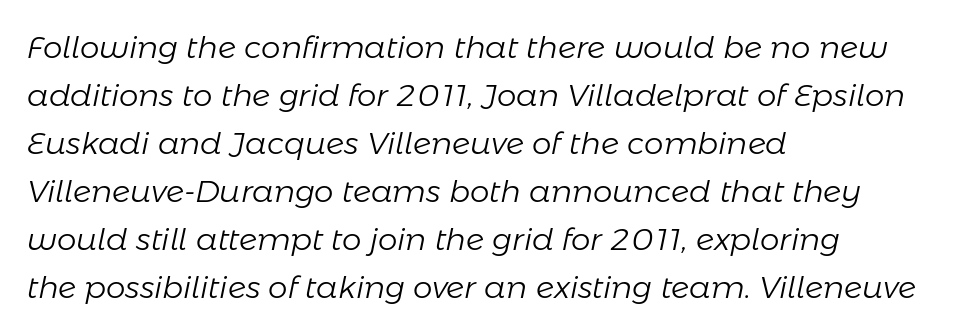
{"italic": "yes", "lean": "right", "slant_degrees": 11, "bold": "no", "weight": "light", "width": "normal", "stroke_contrast": "low", "x_height": "medium", "monospaced": "no", "underline": "no", "align": "left", "line_spacing": "normal", "line_spacing_ratio": 1.55, "letter_spacing": "normal", "letter_spacing_em": 0.0, "glyph_px": 31}
